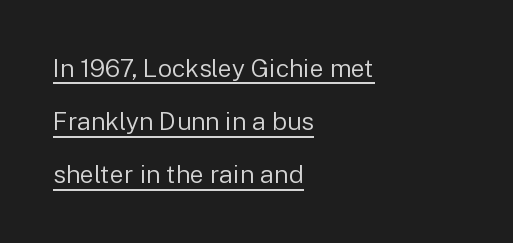
{"italic": "no", "bold": "no", "underline": "yes", "align": "left", "line_spacing": "loose", "line_spacing_ratio": 2.13, "letter_spacing": "normal", "letter_spacing_em": 0.0, "glyph_px": 25}
